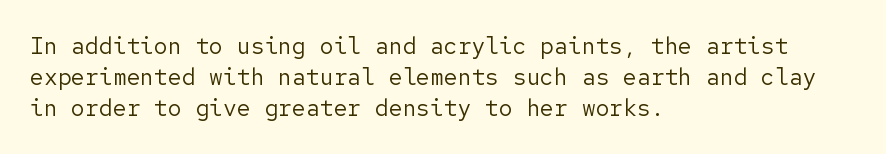
The image shows 23 px text type, upright; set left-aligned, normal line spacing (1.34x), normal letter spacing, not underlined.
